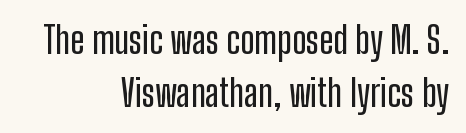
Q: Is the text italic (slanted)? A: No, it is upright.
Q: Is the typeface a serif or a sans-serif typeface? A: Sans-serif.
Q: Is the text underlined? A: No.
Q: How is the paragraph aligned? A: Right-aligned.
Q: Is the spacing between letters normal or unusually wide? A: Normal.
Q: Is the spacing between lines tight, normal or loose? A: Normal.
Q: Width (condensed, normal, or wide)? A: Condensed.
Q: Stroke contrast? A: Low.
Q: x-height? A: Medium.
Q: Monospaced? A: No.
